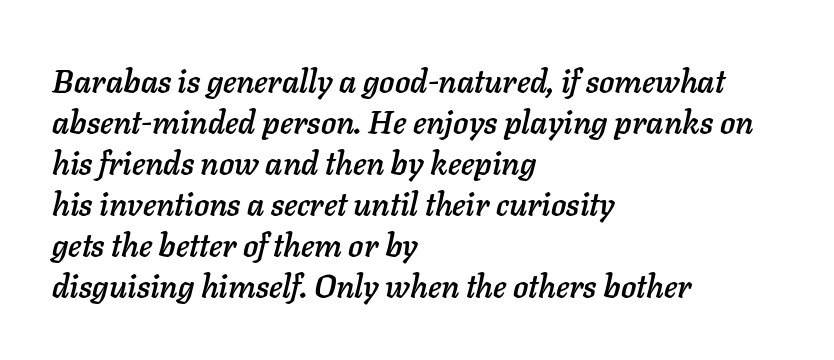
Q: Is the text italic (slanted)? A: Yes, it leans right by about 11 degrees.
Q: Is the text underlined? A: No.
Q: How is the paragraph aligned? A: Left-aligned.
Q: Is the spacing between letters normal or unusually wide? A: Normal.
Q: Is the spacing between lines tight, normal or loose? A: Normal.
Q: Width (condensed, normal, or wide)? A: Normal.
Q: Stroke contrast? A: Low.
Q: x-height? A: Medium.
Q: Monospaced? A: No.
